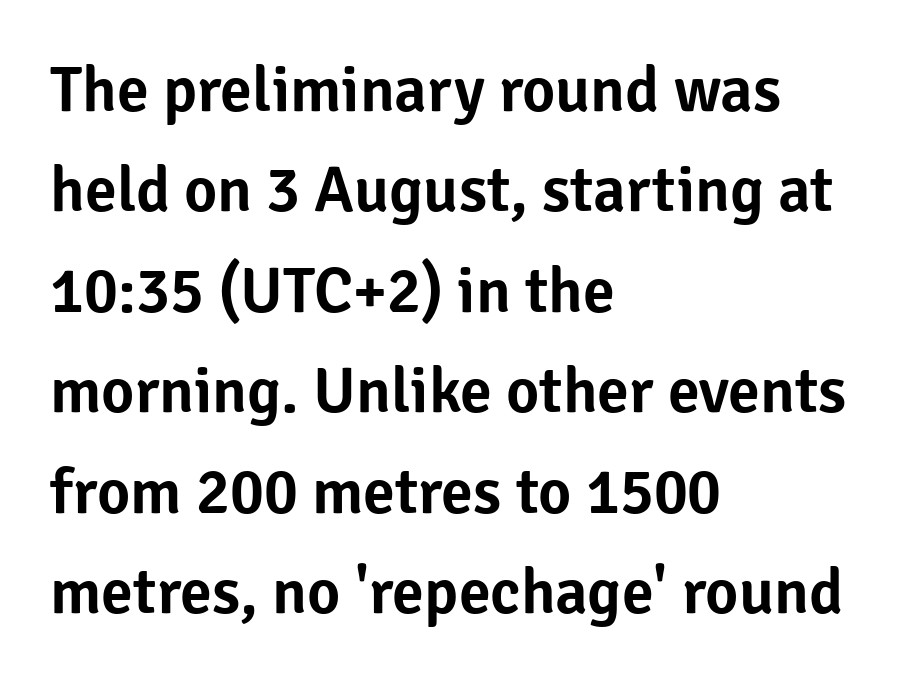
{"serif": "no", "italic": "no", "width": "normal", "stroke_contrast": "low", "x_height": "medium", "monospaced": "no", "underline": "no", "align": "left", "line_spacing": "normal", "line_spacing_ratio": 1.57, "letter_spacing": "normal", "letter_spacing_em": 0.0, "glyph_px": 64}
